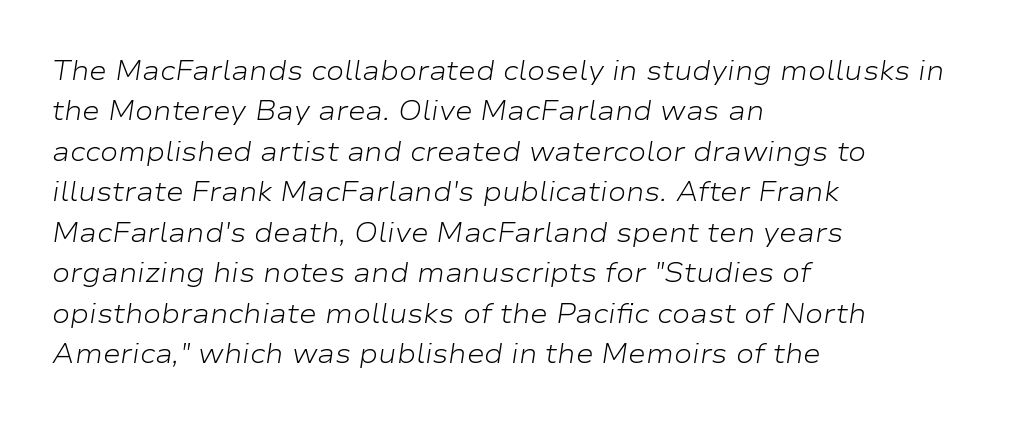
Honestly, there is no underline to notice here at all. Reading down the block, your eye returns to a fixed left position each line. It's the slanting kind of type. Caption: face not bold, strokes unweighted. The rows are spaced the way most documents space them.
